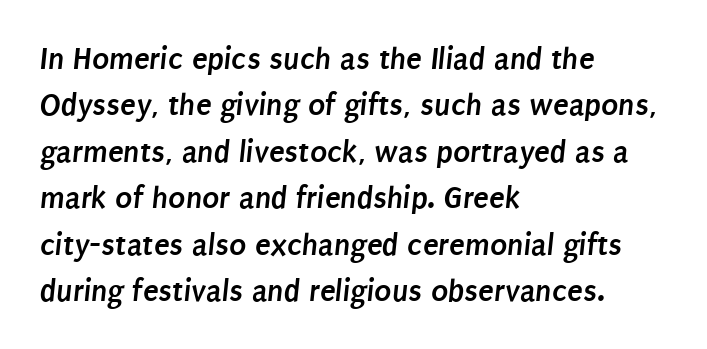
The image shows 32 px semibold, condensed sans-serif type; set left-aligned, normal line spacing (1.45x), normal letter spacing, not underlined; low stroke contrast and a large x-height.
